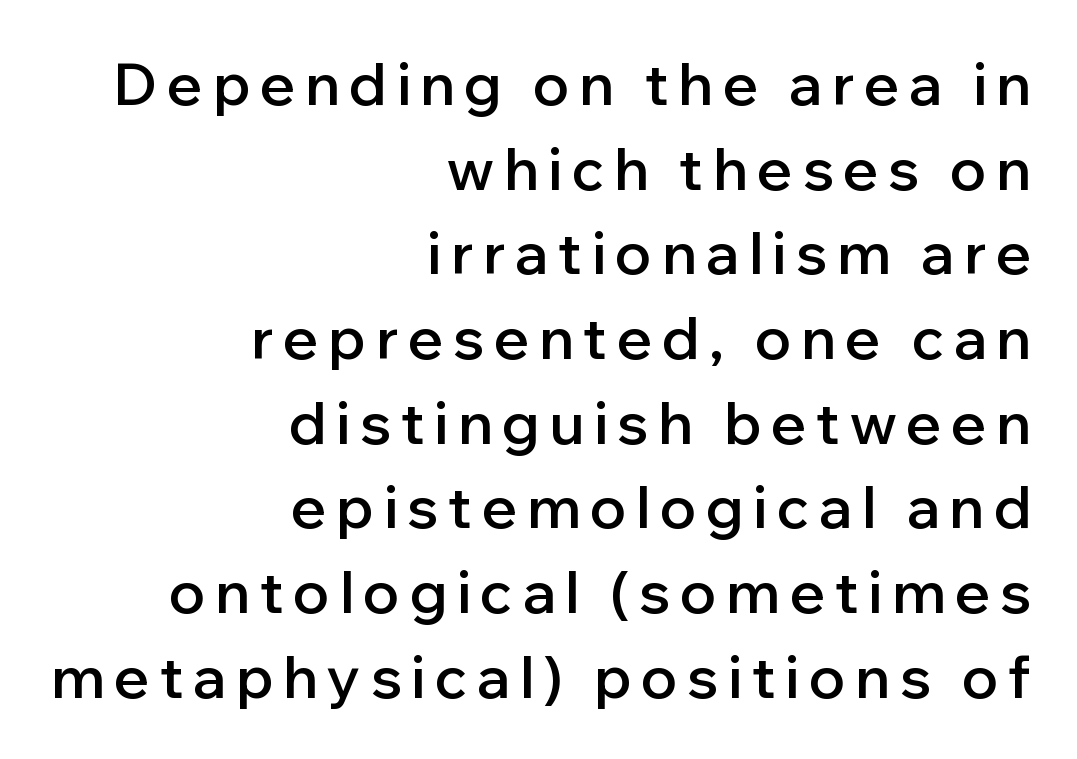
The rendering uses natural spacing where letterforms have individual widths. In terms of letterform style, serifs are entirely absent. The strokes are fattened partway — semibold, not bold. Descenders are the only things crossing below the line.
